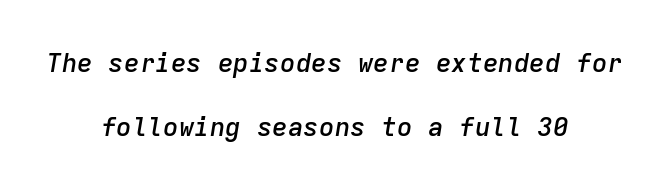
The image shows 26 px text type, italic (leaning right); set centered, loose line spacing (2.45x), normal letter spacing, not underlined.
